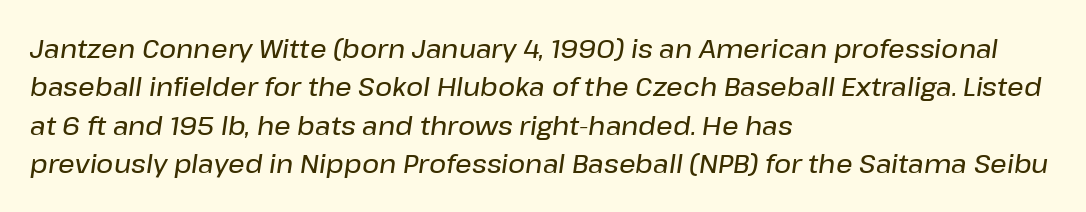
Clear beneath every line of the passage. If you drew a ruler down the left edge, every line would touch it. Whoever set this chose a conventional vertical rhythm. The lettering tilts uniformly, giving the passage an italic look.
